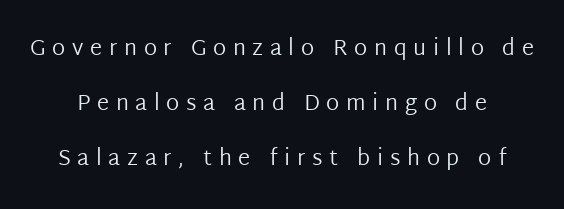
{"italic": "no", "bold": "no", "underline": "no", "line_spacing": "loose", "line_spacing_ratio": 2.5, "letter_spacing": "wide", "letter_spacing_em": 0.3, "glyph_px": 22}
